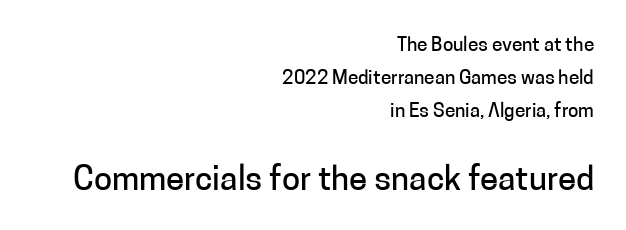
Q: Is the text italic (slanted)? A: No, it is upright.
Q: Is the typeface a serif or a sans-serif typeface? A: Sans-serif.
Q: Is the text underlined? A: No.
Q: How is the paragraph aligned? A: Right-aligned.
Q: Is the spacing between letters normal or unusually wide? A: Normal.
Q: Which block of text is set in a larger size, the first (top) or the second (bottom)? A: The second (bottom) one.
Q: Width (condensed, normal, or wide)? A: Normal.
Q: Stroke contrast? A: Low.
Q: x-height? A: Medium.
Q: Monospaced? A: No.
